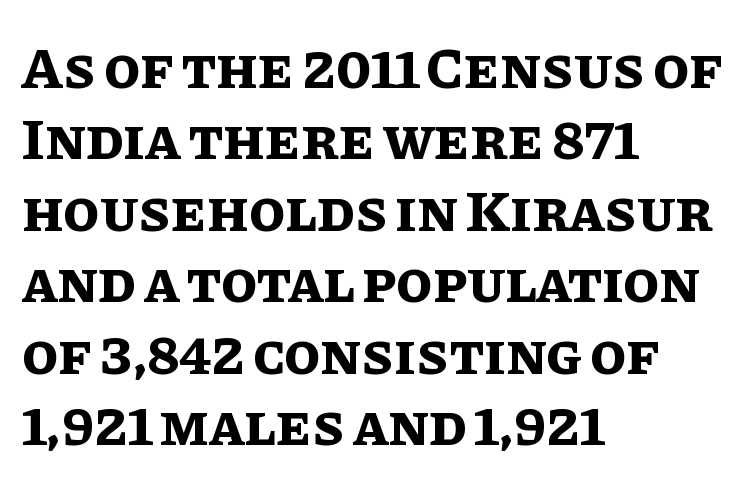
{"italic": "no", "bold": "yes", "weight": "bold", "width": "normal", "stroke_contrast": "low", "x_height": "large", "monospaced": "no", "underline": "no", "align": "left", "line_spacing_ratio": 1.21, "letter_spacing": "normal", "letter_spacing_em": 0.0, "glyph_px": 59}
